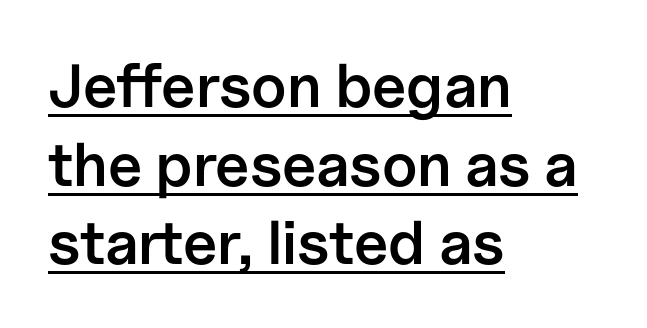
{"serif": "no", "italic": "no", "bold": "semi", "weight": "semibold", "width": "normal", "stroke_contrast": "low", "x_height": "medium", "monospaced": "no", "underline": "yes", "align": "left", "line_spacing": "normal", "line_spacing_ratio": 1.29, "letter_spacing": "normal", "letter_spacing_em": 0.0, "glyph_px": 61}
